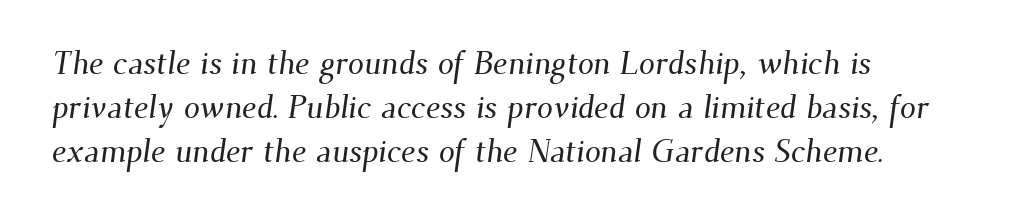
Unmarked baselines from the first word to the last. Is there much room between lines? A standard amount, neither cramped nor airy. Is the block centered? No — it sits flush against the left margin. Stroke terminals: seriffed. No extra tracking has been applied to these lines. A typesetter would call this proportional, since set widths differ per character.
